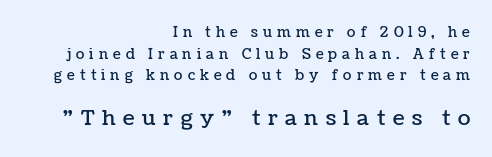
The image shows 21 px text type, upright; set right-aligned, normal line spacing (1.54x), unusually wide letter spacing (+0.36 em), not underlined; the second (bottom) block is 1.5x larger.
